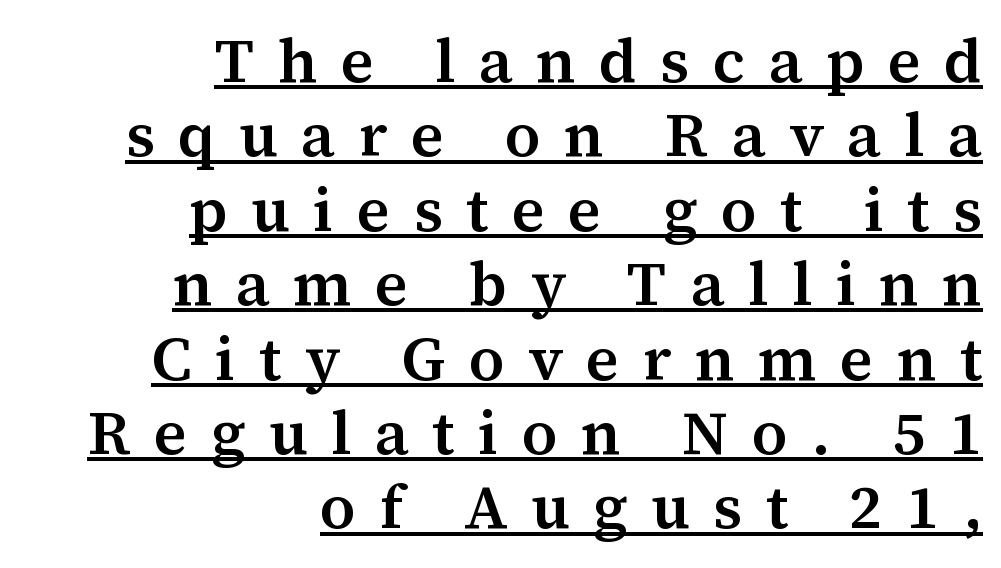
Looks like regular typesetting: each glyph gets only the width it needs. This rendering uses right alignment, leaving the left contour irregular. Posture: vertical. Tracking here is generous; glyphs stand well apart from one another.
